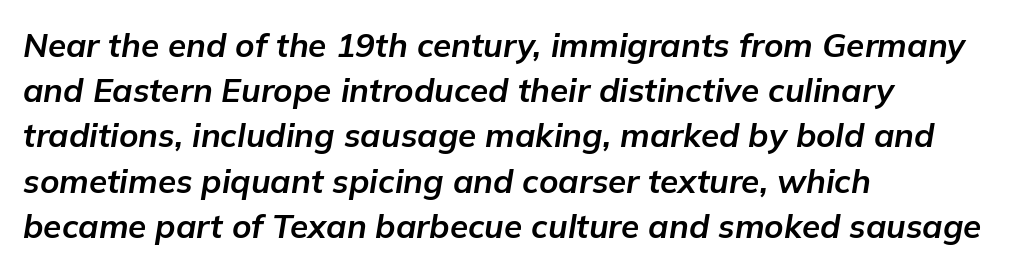
The image shows 33 px bold type, italic (leaning right); set left-aligned, normal line spacing (1.37x), normal letter spacing, not underlined; low stroke contrast and a medium x-height.
